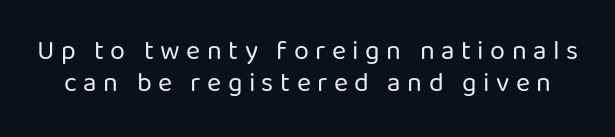
Q: Is the text bold? A: No.
Q: Is the text italic (slanted)? A: No, it is upright.
Q: Is the text underlined? A: No.
Q: Is the spacing between letters normal or unusually wide? A: Unusually wide.
